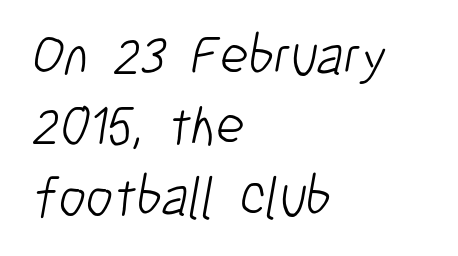
The image shows 55 px light, condensed sans-serif type; set left-aligned, normal line spacing (1.28x), normal letter spacing, not underlined; low stroke contrast and a medium x-height.
